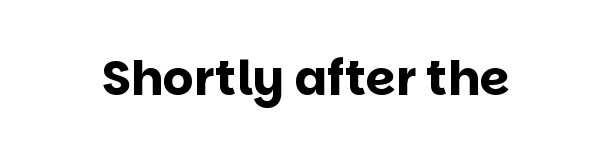
Q: Is the text bold? A: Yes.
Q: Is the text italic (slanted)? A: No, it is upright.
Q: Is the typeface a serif or a sans-serif typeface? A: Sans-serif.
Q: Is the text underlined? A: No.
Q: Is the spacing between letters normal or unusually wide? A: Normal.
Q: Width (condensed, normal, or wide)? A: Normal.
Q: Stroke contrast? A: Low.
Q: x-height? A: Large.
Q: Monospaced? A: No.
